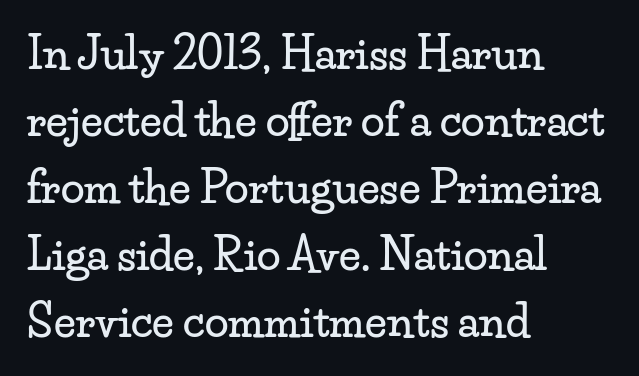
{"serif": "yes", "italic": "no", "width": "wide", "stroke_contrast": "low", "x_height": "small", "monospaced": "no", "underline": "no", "align": "left", "line_spacing": "normal", "line_spacing_ratio": 1.56, "letter_spacing": "normal", "letter_spacing_em": 0.0, "glyph_px": 43}
